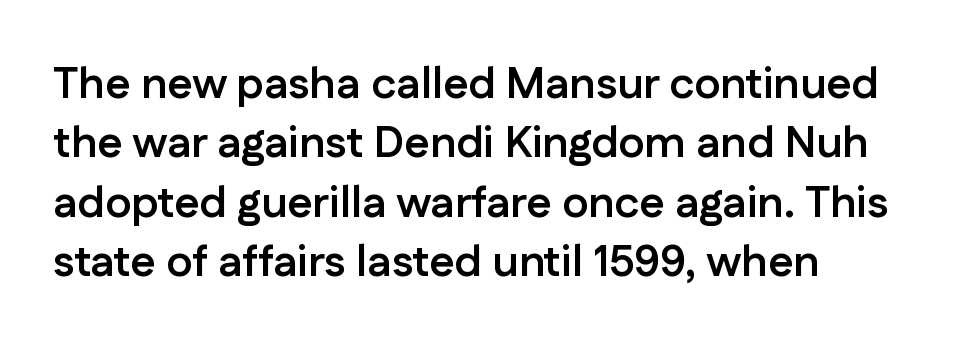
The image shows 44 px semibold sans-serif type, upright; set left-aligned, normal line spacing (1.35x), normal letter spacing, not underlined; low stroke contrast and a medium x-height.
